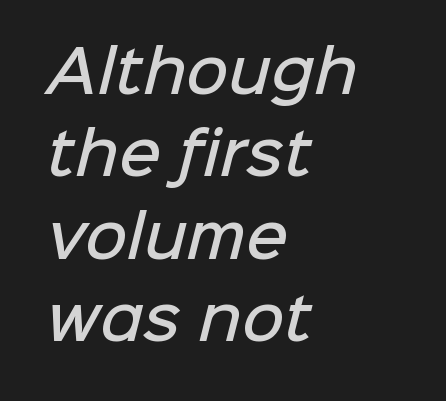
Q: Is the text bold? A: Semi-bold.
Q: Is the typeface a serif or a sans-serif typeface? A: Sans-serif.
Q: Is the text underlined? A: No.
Q: How is the paragraph aligned? A: Left-aligned.
Q: Is the spacing between letters normal or unusually wide? A: Normal.
Q: Is the spacing between lines tight, normal or loose? A: Normal.
Q: Width (condensed, normal, or wide)? A: Normal.
Q: Stroke contrast? A: Low.
Q: x-height? A: Medium.
Q: Monospaced? A: No.
